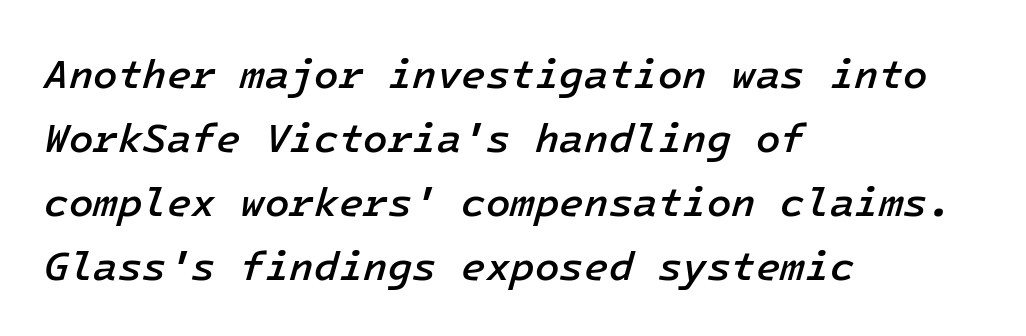
Q: Is the text bold? A: Semi-bold.
Q: Is the text italic (slanted)? A: Yes, it leans right by about 16 degrees.
Q: Is the text underlined? A: No.
Q: How is the paragraph aligned? A: Left-aligned.
Q: Is the spacing between letters normal or unusually wide? A: Normal.
Q: Is the spacing between lines tight, normal or loose? A: Normal.
Q: Width (condensed, normal, or wide)? A: Normal.
Q: Stroke contrast? A: Low.
Q: x-height? A: Medium.
